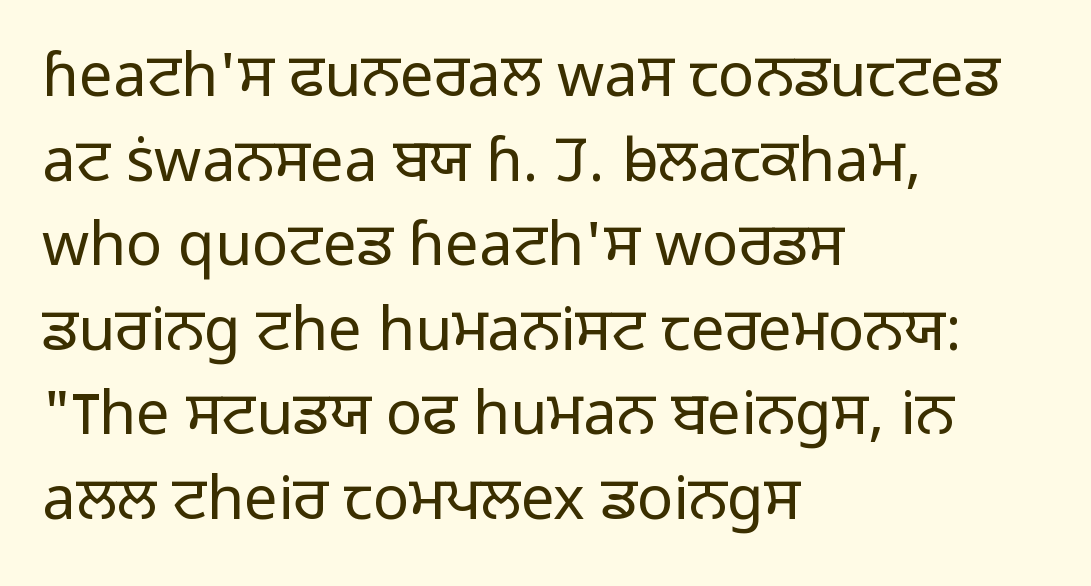
The image shows 60 px light sans-serif type, upright; set left-aligned, normal line spacing (1.41x), normal letter spacing, not underlined; low stroke contrast and a medium x-height.
